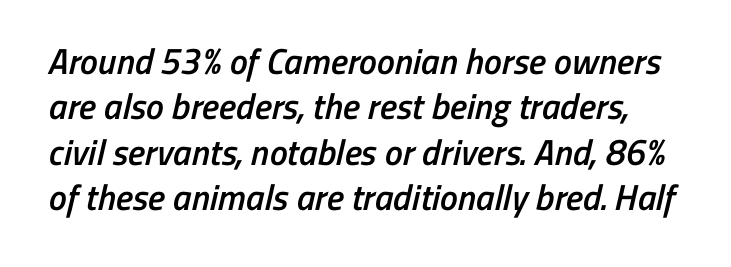
Q: Is the text bold? A: Semi-bold.
Q: Is the typeface a serif or a sans-serif typeface? A: Sans-serif.
Q: Is the text underlined? A: No.
Q: Is the spacing between letters normal or unusually wide? A: Normal.
Q: Is the spacing between lines tight, normal or loose? A: Normal.
Q: Width (condensed, normal, or wide)? A: Condensed.
Q: Stroke contrast? A: Low.
Q: x-height? A: Medium.
Q: Monospaced? A: No.
